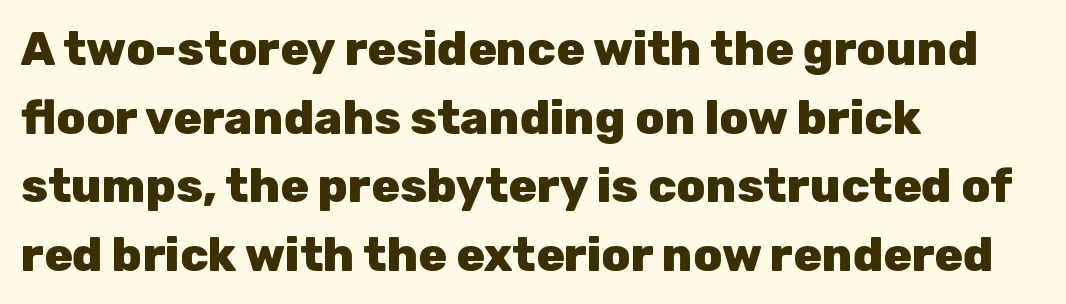
Q: Is the text bold? A: Yes.
Q: Is the text italic (slanted)? A: No, it is upright.
Q: Is the typeface a serif or a sans-serif typeface? A: Sans-serif.
Q: Is the text underlined? A: No.
Q: How is the paragraph aligned? A: Left-aligned.
Q: Is the spacing between letters normal or unusually wide? A: Normal.
Q: Is the spacing between lines tight, normal or loose? A: Normal.
Q: Width (condensed, normal, or wide)? A: Normal.
Q: Stroke contrast? A: Low.
Q: x-height? A: Medium.
Q: Monospaced? A: No.
